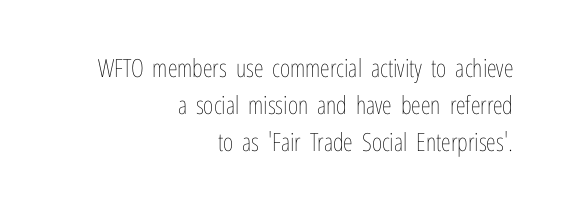
{"italic": "no", "bold": "no", "underline": "no", "align": "right", "line_spacing": "normal", "line_spacing_ratio": 1.48, "letter_spacing": "normal", "letter_spacing_em": 0.0, "glyph_px": 25}
